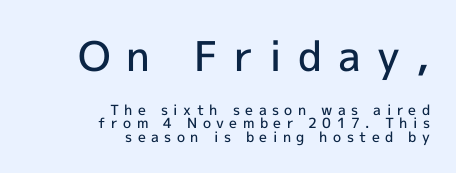
{"serif": "no", "italic": "no", "bold": "semi", "weight": "semibold", "width": "normal", "x_height": "medium", "monospaced": "no", "underline": "no", "align": "right", "line_spacing": "tight", "line_spacing_ratio": 0.97, "letter_spacing": "wide", "letter_spacing_em": 0.39, "larger_block": "first", "size_ratio": 2.93, "glyph_px": 41}
